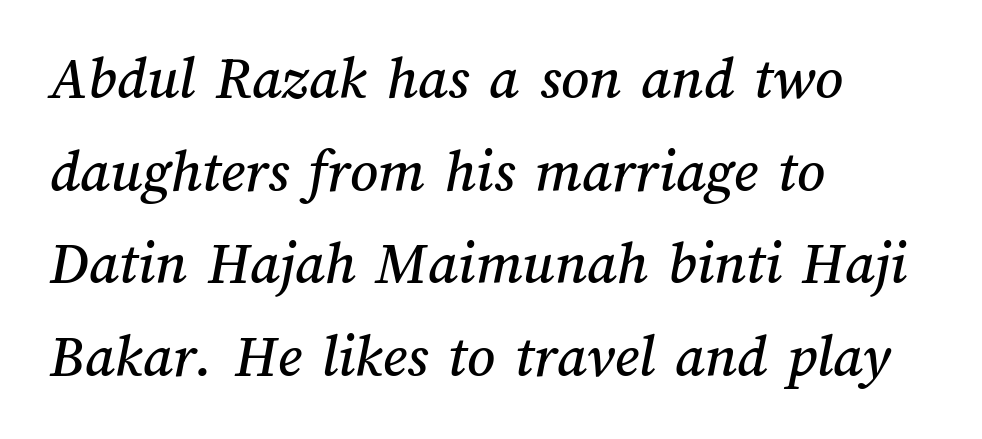
{"width": "normal", "stroke_contrast": "medium", "x_height": "medium", "monospaced": "no", "underline": "no", "align": "left", "line_spacing": "normal", "line_spacing_ratio": 1.52, "letter_spacing": "normal", "letter_spacing_em": 0.0, "glyph_px": 61}
